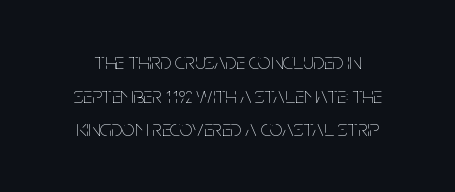
{"italic": "no", "bold": "no", "underline": "no", "line_spacing": "normal", "line_spacing_ratio": 1.46, "letter_spacing": "normal", "letter_spacing_em": 0.0, "glyph_px": 23}
